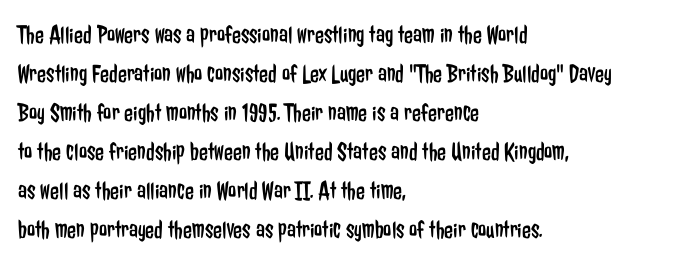
Q: Is the text bold? A: No.
Q: Is the text italic (slanted)? A: No, it is upright.
Q: Is the text underlined? A: No.
Q: How is the paragraph aligned? A: Left-aligned.
Q: Is the spacing between letters normal or unusually wide? A: Normal.
Q: Is the spacing between lines tight, normal or loose? A: Normal.
